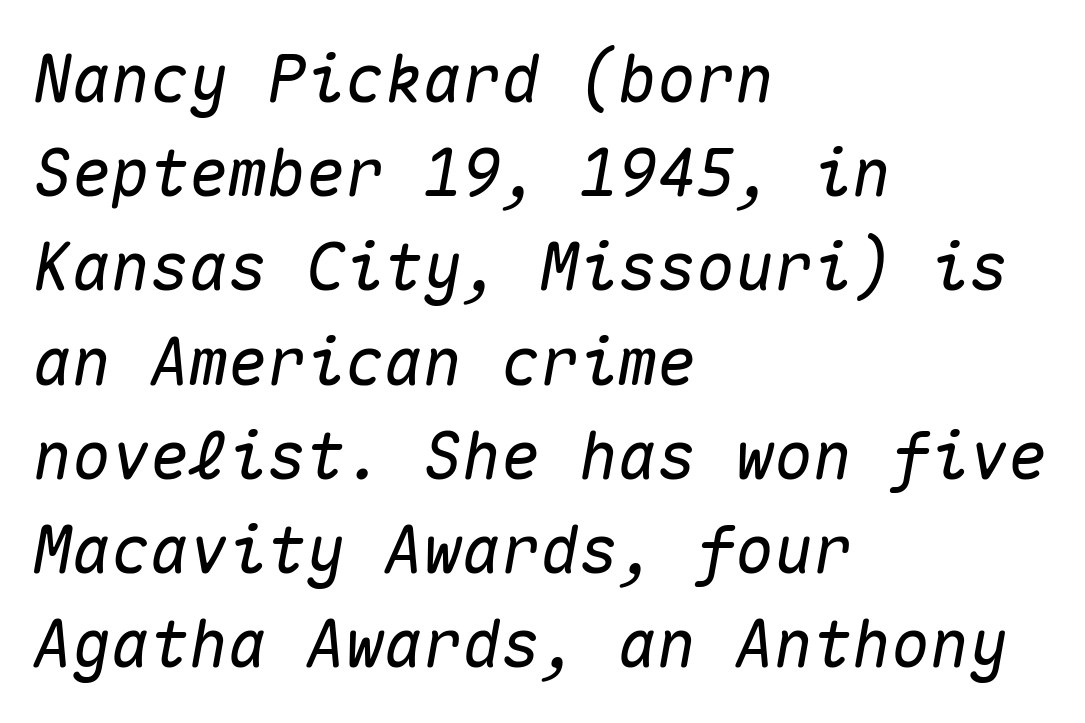
{"italic": "yes", "lean": "right", "slant_degrees": 10, "width": "normal", "stroke_contrast": "medium", "x_height": "medium", "monospaced": "yes", "underline": "no", "align": "left", "line_spacing": "normal", "line_spacing_ratio": 1.45, "letter_spacing": "normal", "letter_spacing_em": 0.0, "glyph_px": 65}
